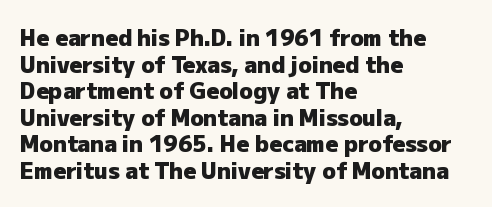
Which margin do the lines hug? The left one — the right edge is uneven. Weight check: bold — yes, fully. Tracking here is standard; glyphs follow each other at the usual distance. Unlike italic type, these characters show no tilt at all. Just letters on the line, the space beneath them empty.
